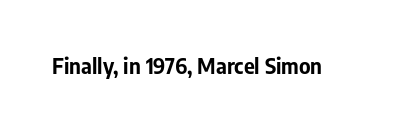
Q: Is the text bold? A: Yes.
Q: Is the text italic (slanted)? A: No, it is upright.
Q: Is the text underlined? A: No.
Q: Is the spacing between letters normal or unusually wide? A: Normal.
